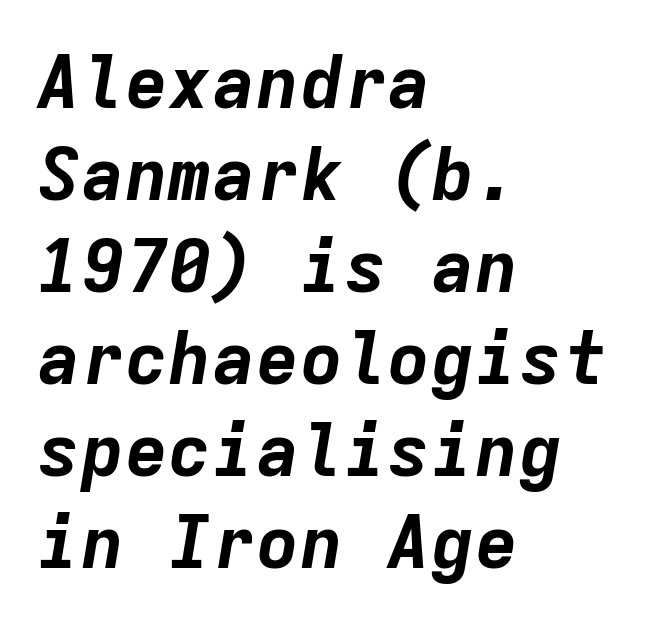
{"italic": "yes", "lean": "right", "slant_degrees": 9, "bold": "yes", "weight": "bold", "width": "normal", "stroke_contrast": "low", "x_height": "medium", "monospaced": "yes", "underline": "no", "align": "left", "line_spacing": "normal", "line_spacing_ratio": 1.26, "letter_spacing": "normal", "letter_spacing_em": 0.0, "glyph_px": 73}
